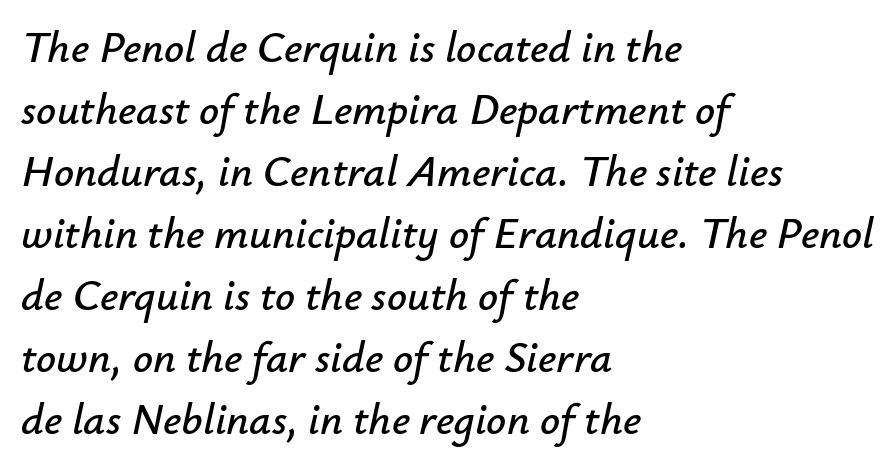
This rendering uses left alignment, leaving the right contour irregular. Summary of vertical rhythm: regular, with standard interline spacing. The tracking reads as untouched default to a designer's eye. Each row of text sits above clean, open space.
